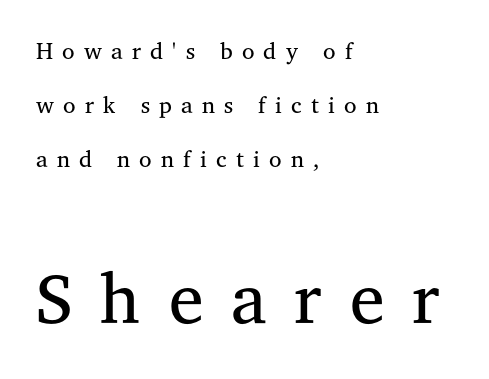
Q: Is the text bold? A: No.
Q: Is the text italic (slanted)? A: No, it is upright.
Q: Is the typeface a serif or a sans-serif typeface? A: Serif.
Q: Is the text underlined? A: No.
Q: How is the paragraph aligned? A: Left-aligned.
Q: Is the spacing between letters normal or unusually wide? A: Unusually wide.
Q: Is the spacing between lines tight, normal or loose? A: Loose.
Q: Which block of text is set in a larger size, the first (top) or the second (bottom)? A: The second (bottom) one.
Q: Width (condensed, normal, or wide)? A: Normal.
Q: Stroke contrast? A: Medium.
Q: x-height? A: Medium.
Q: Monospaced? A: No.
